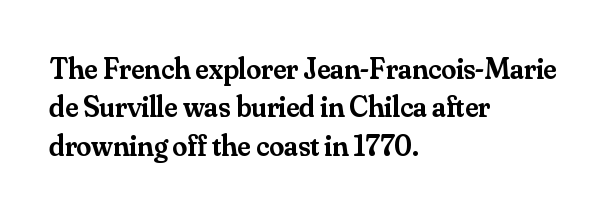
Each letter's strokes conclude with small projecting serifs. What stands out about the letter spacing? Nothing — it is the standard amount. Regular leading. A somewhat darkened texture: the type is semibold rather than bold. Rule under the text: the space is simply empty.
